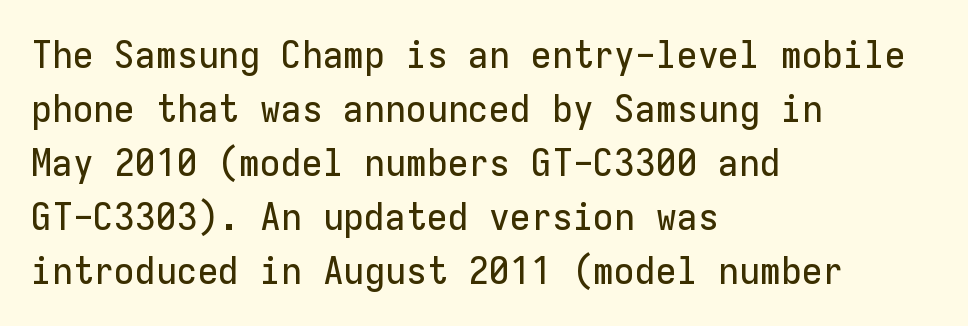
Plain, unruled lines of type. Horizontal bands of white between lines are of average thickness. Left-aligned paragraph, ragged on the right. Nope, no serifs anywhere on these letters. Every stem runs plumb, perpendicular to the baseline.
